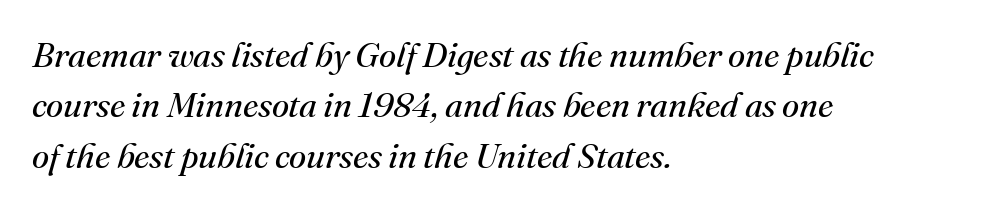
{"serif": "yes", "italic": "yes", "lean": "right", "slant_degrees": 16, "bold": "no", "weight": "regular", "width": "normal", "stroke_contrast": "medium", "x_height": "small", "monospaced": "no", "underline": "no", "align": "left", "line_spacing": "normal", "line_spacing_ratio": 1.44, "letter_spacing": "normal", "letter_spacing_em": 0.0, "glyph_px": 35}
